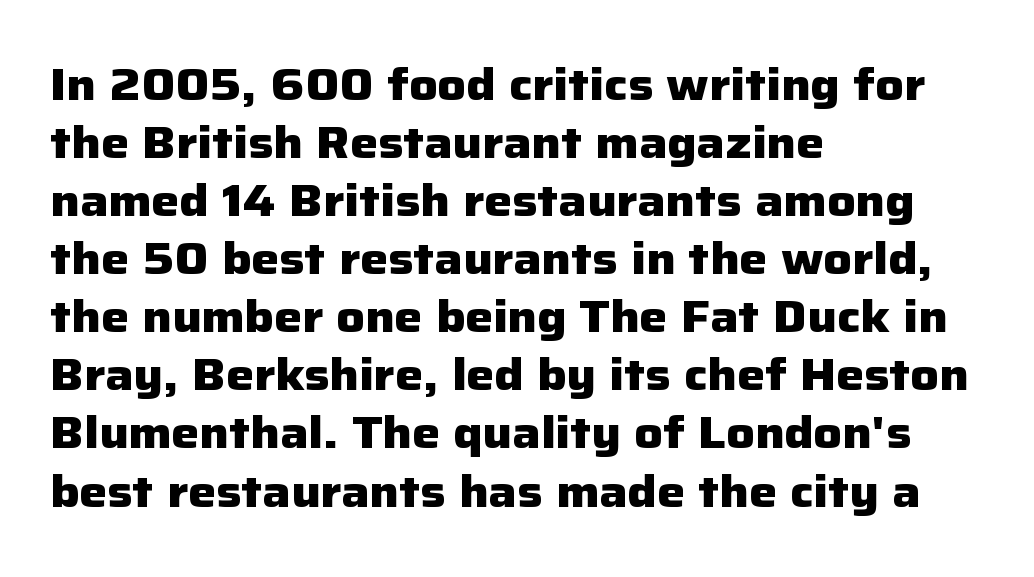
Q: Is the text bold? A: Yes.
Q: Is the text italic (slanted)? A: No, it is upright.
Q: Is the typeface a serif or a sans-serif typeface? A: Sans-serif.
Q: Is the text underlined? A: No.
Q: How is the paragraph aligned? A: Left-aligned.
Q: Is the spacing between letters normal or unusually wide? A: Normal.
Q: Is the spacing between lines tight, normal or loose? A: Normal.
Q: Width (condensed, normal, or wide)? A: Normal.
Q: Stroke contrast? A: Low.
Q: x-height? A: Medium.
Q: Monospaced? A: No.
